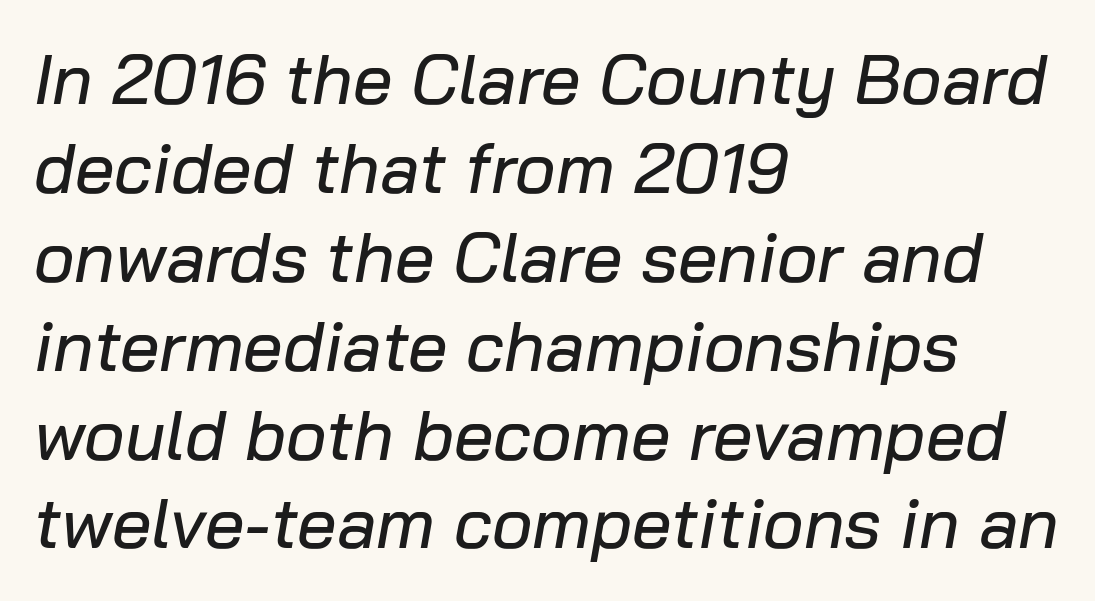
Q: Is the text italic (slanted)? A: Yes, it leans right by about 10 degrees.
Q: Is the text underlined? A: No.
Q: How is the paragraph aligned? A: Left-aligned.
Q: Is the spacing between letters normal or unusually wide? A: Normal.
Q: Is the spacing between lines tight, normal or loose? A: Normal.
Q: Width (condensed, normal, or wide)? A: Normal.
Q: Stroke contrast? A: Low.
Q: x-height? A: Medium.
Q: Monospaced? A: No.
